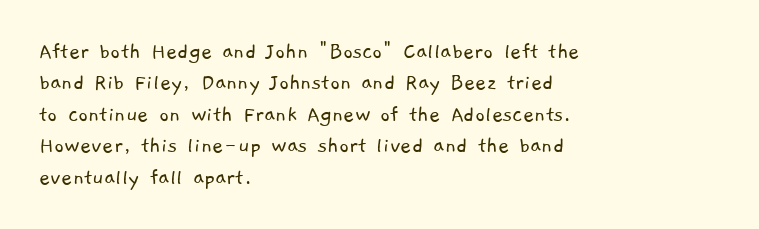
Q: Is the text bold? A: No.
Q: Is the text underlined? A: No.
Q: How is the paragraph aligned? A: Left-aligned.
Q: Is the spacing between letters normal or unusually wide? A: Normal.
Q: Is the spacing between lines tight, normal or loose? A: Normal.
